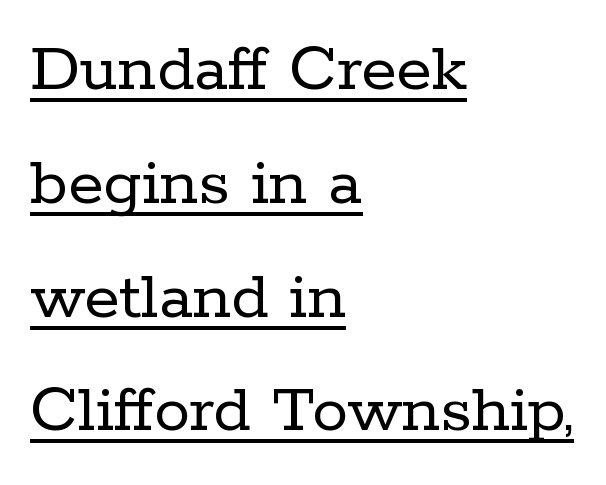
Q: Is the text bold? A: No.
Q: Is the text italic (slanted)? A: No, it is upright.
Q: Is the typeface a serif or a sans-serif typeface? A: Serif.
Q: Is the text underlined? A: Yes.
Q: How is the paragraph aligned? A: Left-aligned.
Q: Is the spacing between letters normal or unusually wide? A: Normal.
Q: Is the spacing between lines tight, normal or loose? A: Normal.
Q: Width (condensed, normal, or wide)? A: Normal.
Q: Stroke contrast? A: Low.
Q: x-height? A: Medium.
Q: Monospaced? A: No.
